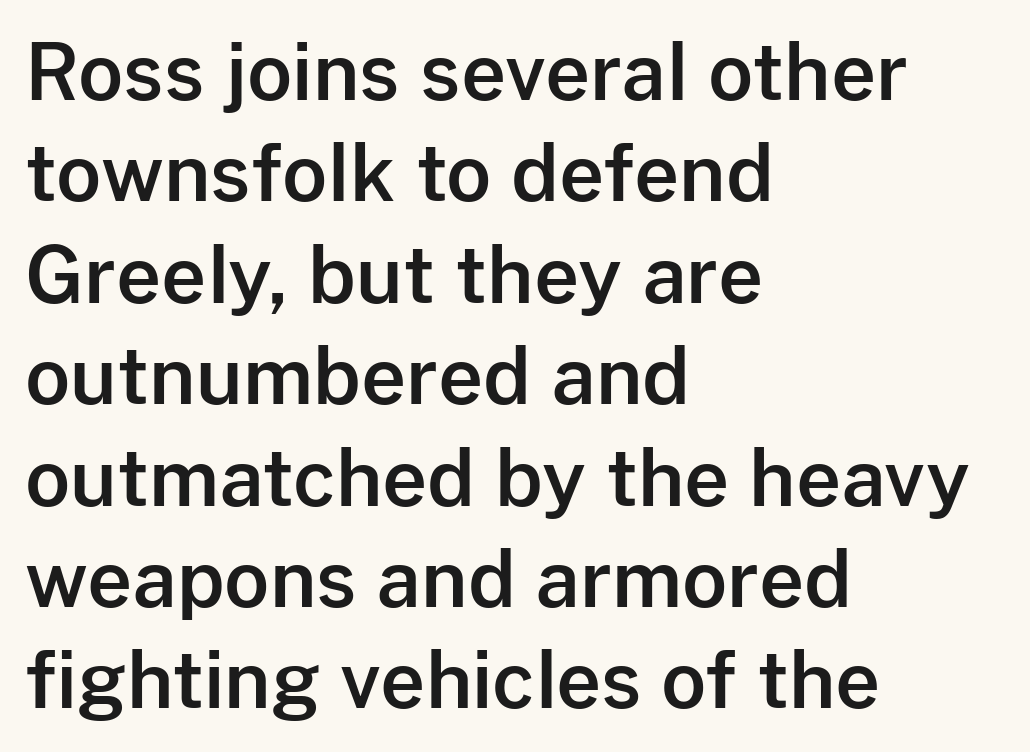
The image shows 78 px sans-serif type, upright; set left-aligned, normal line spacing (1.3x), normal letter spacing, not underlined; low stroke contrast and a medium x-height.
